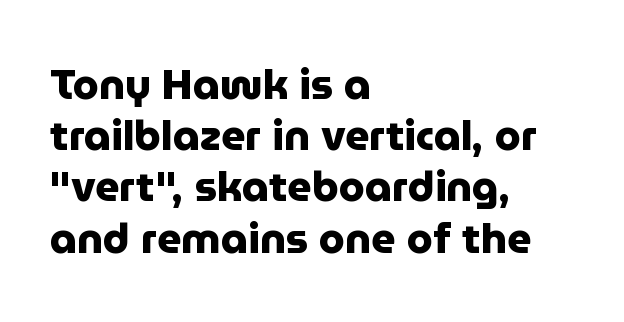
{"serif": "no", "italic": "no", "bold": "yes", "weight": "heavy", "width": "normal", "stroke_contrast": "low", "x_height": "medium", "monospaced": "no", "underline": "no", "align": "left", "line_spacing_ratio": 1.22, "letter_spacing": "normal", "letter_spacing_em": 0.0, "glyph_px": 42}
